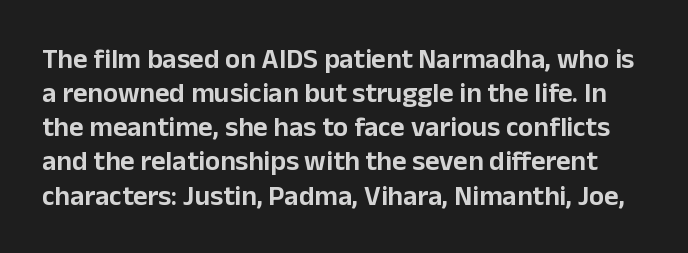
Q: Is the text italic (slanted)? A: No, it is upright.
Q: Is the typeface a serif or a sans-serif typeface? A: Sans-serif.
Q: Is the text underlined? A: No.
Q: Is the spacing between letters normal or unusually wide? A: Normal.
Q: Width (condensed, normal, or wide)? A: Normal.
Q: Stroke contrast? A: Low.
Q: x-height? A: Medium.
Q: Monospaced? A: No.
